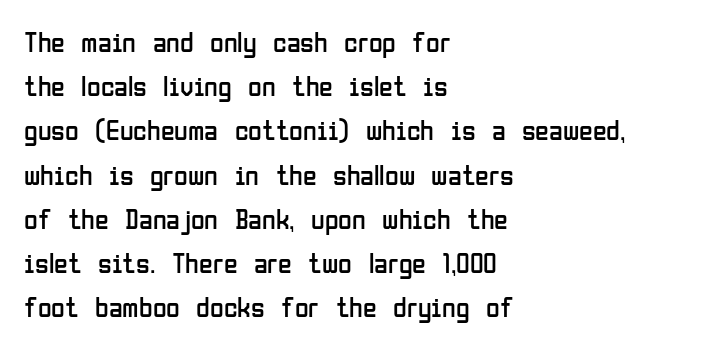
Q: Is the text bold? A: No.
Q: Is the text italic (slanted)? A: No, it is upright.
Q: Is the typeface a serif or a sans-serif typeface? A: Sans-serif.
Q: Is the text underlined? A: No.
Q: How is the paragraph aligned? A: Left-aligned.
Q: Is the spacing between letters normal or unusually wide? A: Normal.
Q: Is the spacing between lines tight, normal or loose? A: Normal.
Q: Width (condensed, normal, or wide)? A: Condensed.
Q: Stroke contrast? A: Low.
Q: x-height? A: Medium.
Q: Monospaced? A: No.
